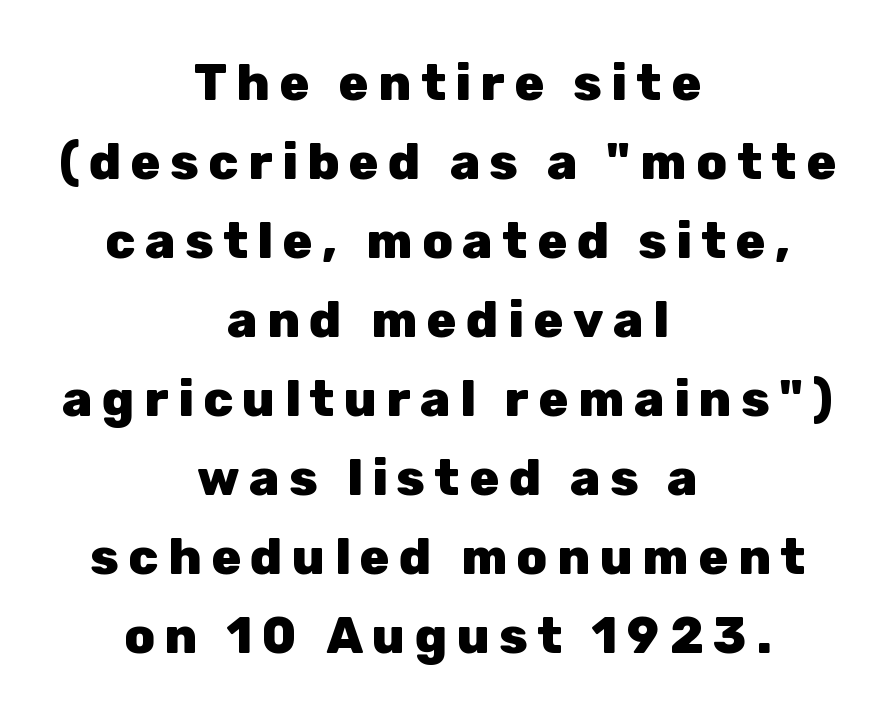
Q: Is the text bold? A: Yes.
Q: Is the text italic (slanted)? A: No, it is upright.
Q: Is the typeface a serif or a sans-serif typeface? A: Sans-serif.
Q: Is the text underlined? A: No.
Q: How is the paragraph aligned? A: Centered.
Q: Is the spacing between lines tight, normal or loose? A: Normal.
Q: Width (condensed, normal, or wide)? A: Normal.
Q: Stroke contrast? A: Low.
Q: x-height? A: Medium.
Q: Monospaced? A: No.
